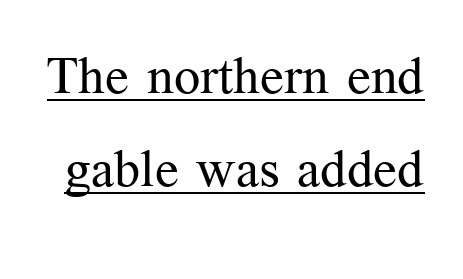
Q: Is the text bold? A: No.
Q: Is the text italic (slanted)? A: No, it is upright.
Q: Is the typeface a serif or a sans-serif typeface? A: Serif.
Q: Is the text underlined? A: Yes.
Q: Is the spacing between letters normal or unusually wide? A: Normal.
Q: Width (condensed, normal, or wide)? A: Normal.
Q: Stroke contrast? A: Medium.
Q: x-height? A: Medium.
Q: Monospaced? A: No.
